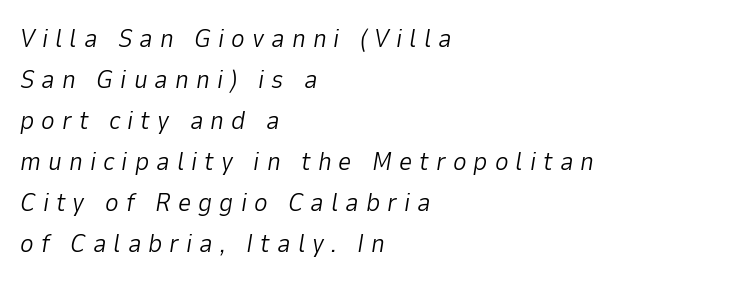
{"italic": "yes", "lean": "right", "slant_degrees": 9, "bold": "no", "underline": "no", "align": "left", "line_spacing": "normal", "line_spacing_ratio": 1.58, "letter_spacing": "wide", "letter_spacing_em": 0.27, "glyph_px": 26}
